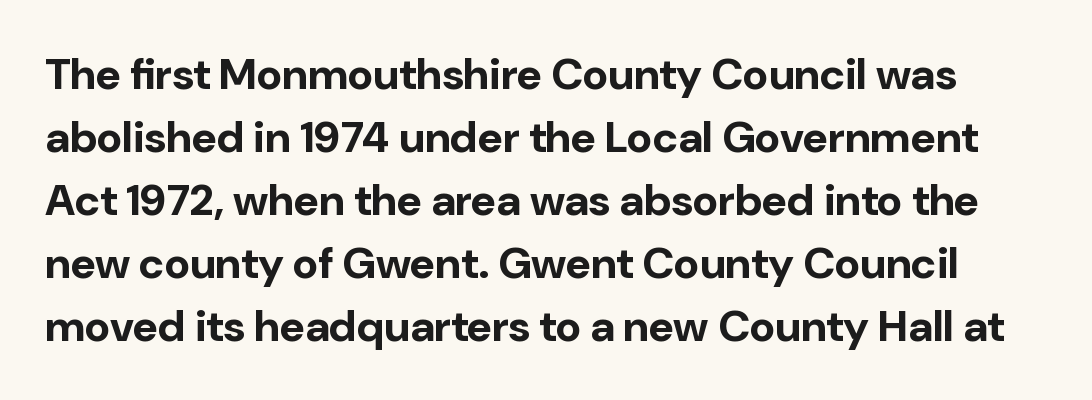
{"serif": "no", "italic": "no", "bold": "yes", "weight": "bold", "width": "normal", "stroke_contrast": "low", "x_height": "medium", "monospaced": "no", "underline": "no", "line_spacing": "normal", "line_spacing_ratio": 1.43, "letter_spacing": "normal", "letter_spacing_em": 0.0, "glyph_px": 44}
